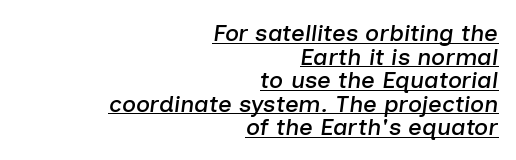
{"italic": "yes", "lean": "right", "slant_degrees": 7, "underline": "yes", "align": "right", "line_spacing": "tight", "line_spacing_ratio": 0.98, "letter_spacing": "normal", "letter_spacing_em": 0.0, "glyph_px": 24}
